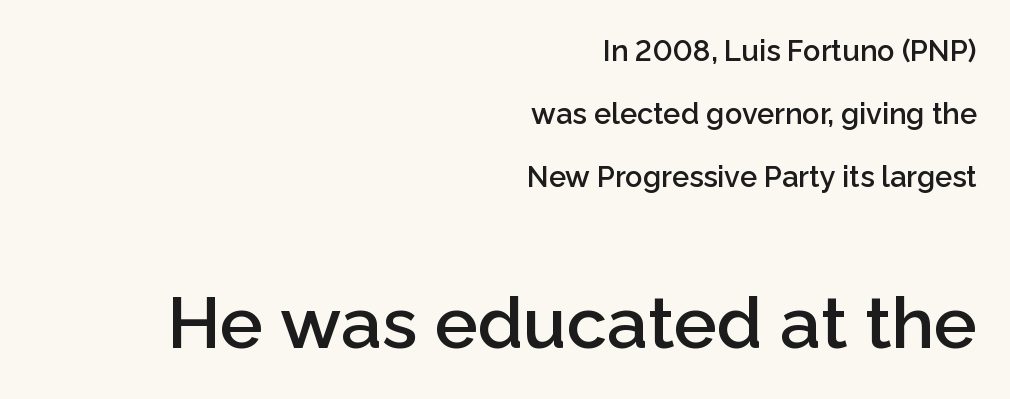
Q: Is the text bold? A: Semi-bold.
Q: Is the text italic (slanted)? A: No, it is upright.
Q: Is the typeface a serif or a sans-serif typeface? A: Sans-serif.
Q: Is the text underlined? A: No.
Q: How is the paragraph aligned? A: Right-aligned.
Q: Is the spacing between letters normal or unusually wide? A: Normal.
Q: Is the spacing between lines tight, normal or loose? A: Loose.
Q: Which block of text is set in a larger size, the first (top) or the second (bottom)? A: The second (bottom) one.
Q: Width (condensed, normal, or wide)? A: Normal.
Q: Stroke contrast? A: Low.
Q: x-height? A: Medium.
Q: Monospaced? A: No.
